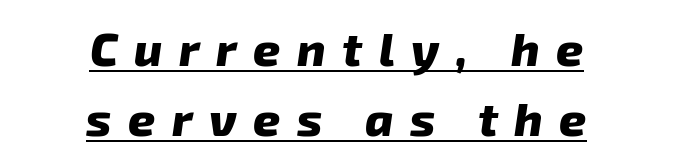
Q: Is the text bold? A: Yes.
Q: Is the text italic (slanted)? A: Yes, it leans right by about 8 degrees.
Q: Is the text underlined? A: Yes.
Q: How is the paragraph aligned? A: Centered.
Q: Is the spacing between letters normal or unusually wide? A: Unusually wide.
Q: Is the spacing between lines tight, normal or loose? A: Normal.
Q: Width (condensed, normal, or wide)? A: Normal.
Q: Stroke contrast? A: Low.
Q: x-height? A: Medium.
Q: Monospaced? A: No.
